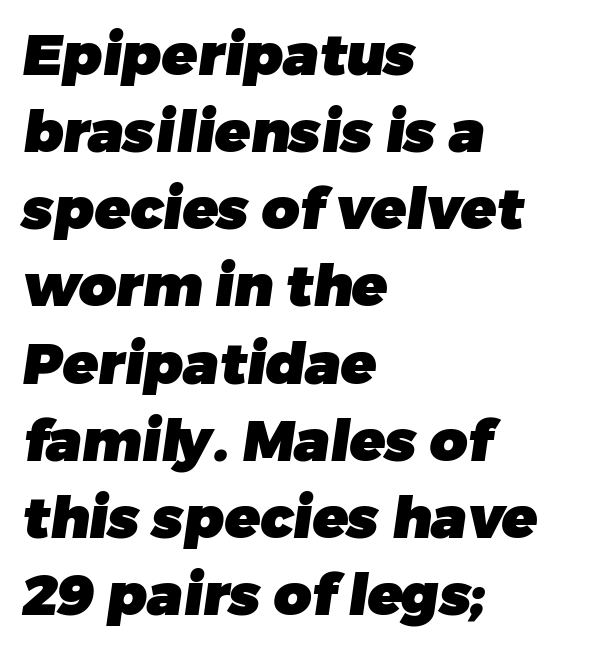
Q: Is the text bold? A: Yes.
Q: Is the typeface a serif or a sans-serif typeface? A: Sans-serif.
Q: Is the text underlined? A: No.
Q: How is the paragraph aligned? A: Left-aligned.
Q: Is the spacing between letters normal or unusually wide? A: Normal.
Q: Is the spacing between lines tight, normal or loose? A: Normal.
Q: Width (condensed, normal, or wide)? A: Normal.
Q: Stroke contrast? A: Low.
Q: x-height? A: Medium.
Q: Monospaced? A: No.
